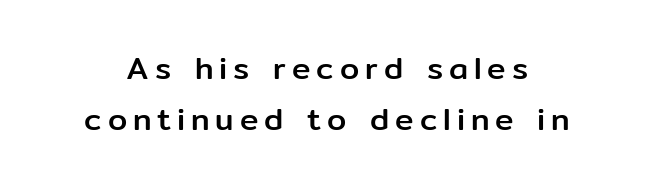
{"serif": "no", "italic": "no", "width": "normal", "stroke_contrast": "low", "x_height": "medium", "monospaced": "no", "underline": "no", "line_spacing": "normal", "line_spacing_ratio": 1.64, "glyph_px": 31}
